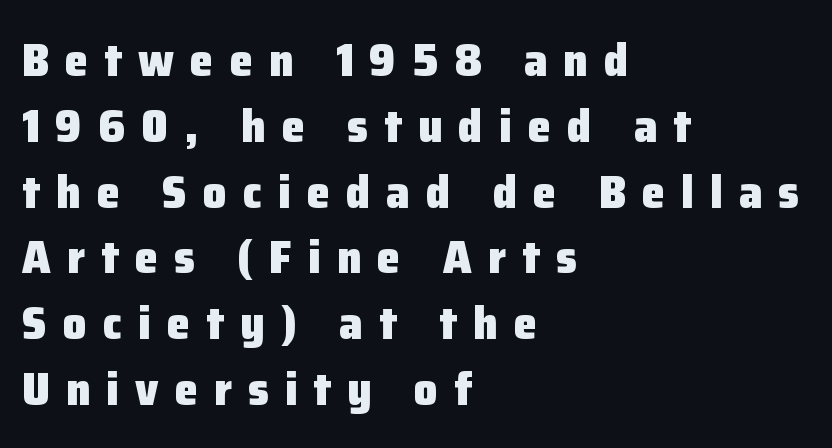
The characters look thick and weighty, a clear bold. Classification — sans serif. Evenly set lines give the paragraph a standard silhouette. Underline: absent.
